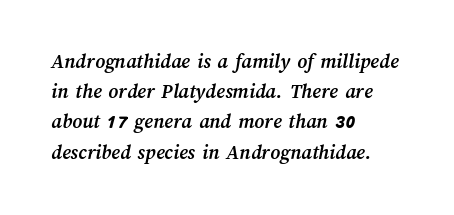
There is no visible air inserted between adjacent glyphs. The text block is weighted toward the left margin, trailing off unevenly rightward. Words float on clear page, feet unadorned. Vertical spacing — default. Students, this is bold: see how much ink each stroke carries.
